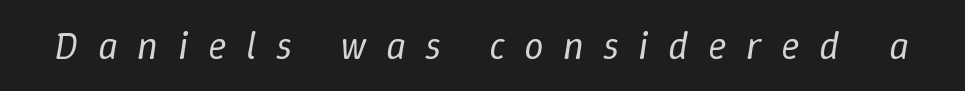
{"italic": "yes", "lean": "right", "slant_degrees": 9, "bold": "no", "weight": "regular", "width": "normal", "stroke_contrast": "low", "x_height": "medium", "monospaced": "no", "underline": "no", "letter_spacing": "wide", "letter_spacing_em": 0.5, "glyph_px": 39}
